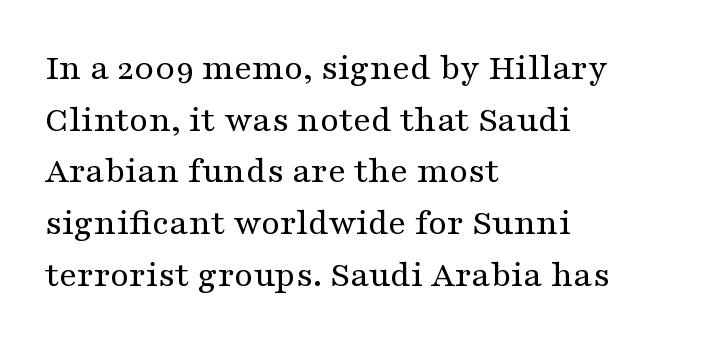
The image shows 38 px regular-weight, wide serif type, upright; set left-aligned, normal line spacing (1.36x), normal letter spacing, not underlined; medium stroke contrast and a medium x-height.
